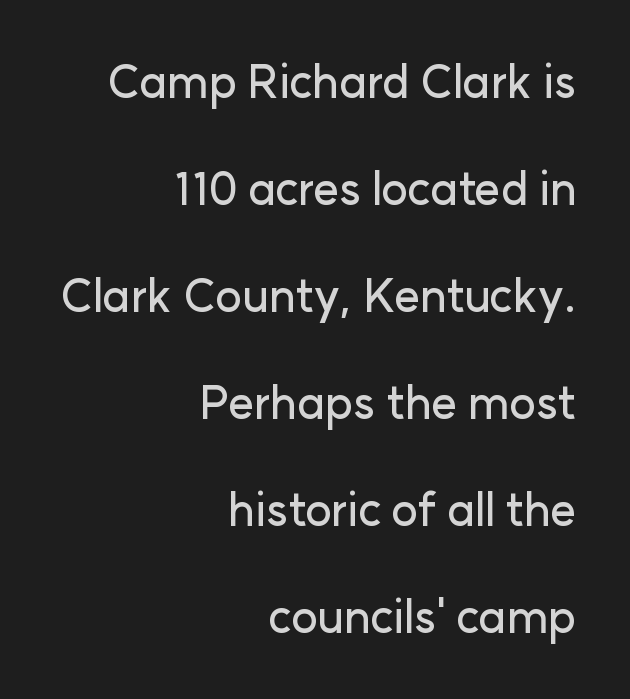
Each letter keeps its own natural width here, so spacing adapts to shape. The space between consecutive lines is lavish. The words here are not underlined. Are there feet on the stems? There aren't — it's a sans.
